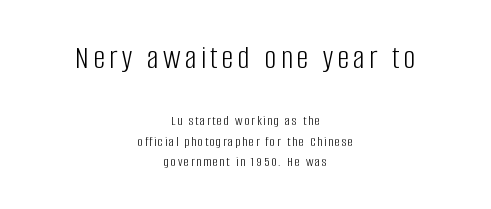
The image shows 33 px light, condensed sans-serif type, upright; set centered, normal line spacing (1.45x), not underlined; the first (top) block is 2.36x larger; low stroke contrast and a large x-height.
